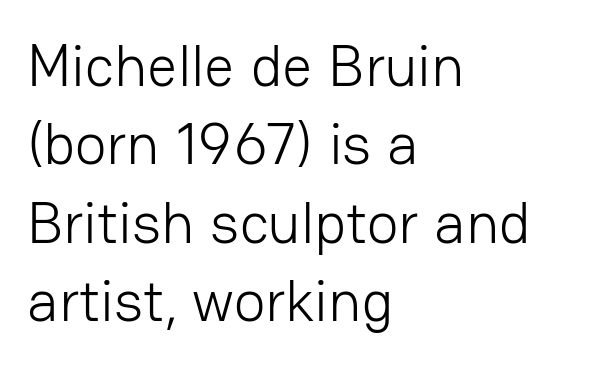
The image shows 59 px light sans-serif type, upright; set left-aligned, normal line spacing (1.33x), normal letter spacing, not underlined; low stroke contrast and a medium x-height.
